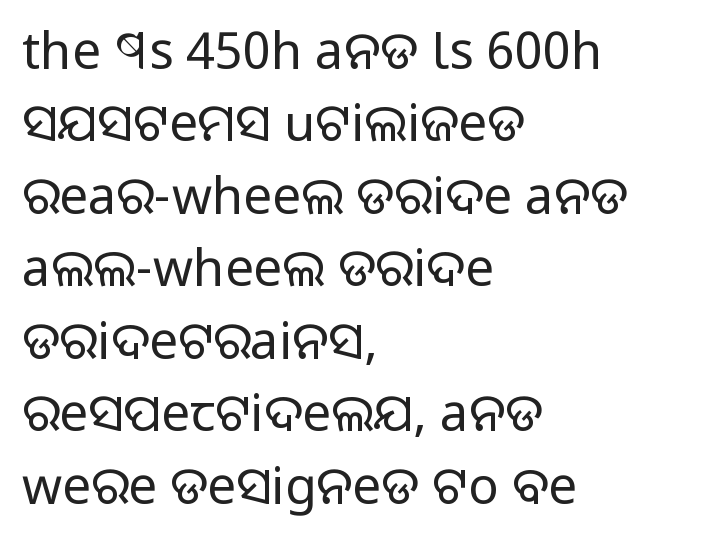
The image shows 51 px regular-weight sans-serif type, upright; set left-aligned, normal line spacing (1.42x), normal letter spacing, not underlined; low stroke contrast and a large x-height.
